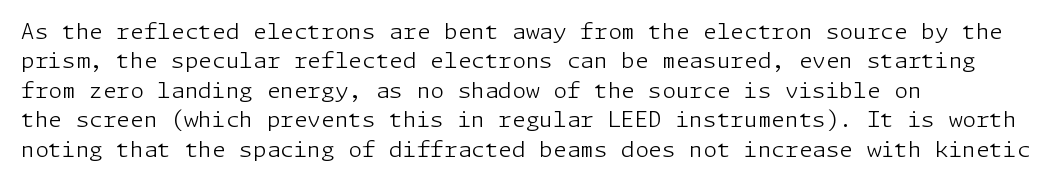
Q: Is the text bold? A: No.
Q: Is the text italic (slanted)? A: No, it is upright.
Q: Is the text underlined? A: No.
Q: How is the paragraph aligned? A: Left-aligned.
Q: Is the spacing between letters normal or unusually wide? A: Normal.
Q: Is the spacing between lines tight, normal or loose? A: Normal.
